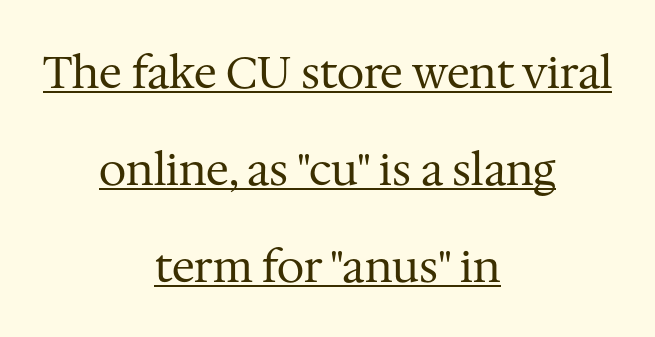
Q: Is the text bold? A: No.
Q: Is the text italic (slanted)? A: No, it is upright.
Q: Is the typeface a serif or a sans-serif typeface? A: Serif.
Q: Is the text underlined? A: Yes.
Q: How is the paragraph aligned? A: Centered.
Q: Is the spacing between letters normal or unusually wide? A: Normal.
Q: Is the spacing between lines tight, normal or loose? A: Loose.
Q: Width (condensed, normal, or wide)? A: Normal.
Q: Stroke contrast? A: Medium.
Q: x-height? A: Medium.
Q: Monospaced? A: No.
